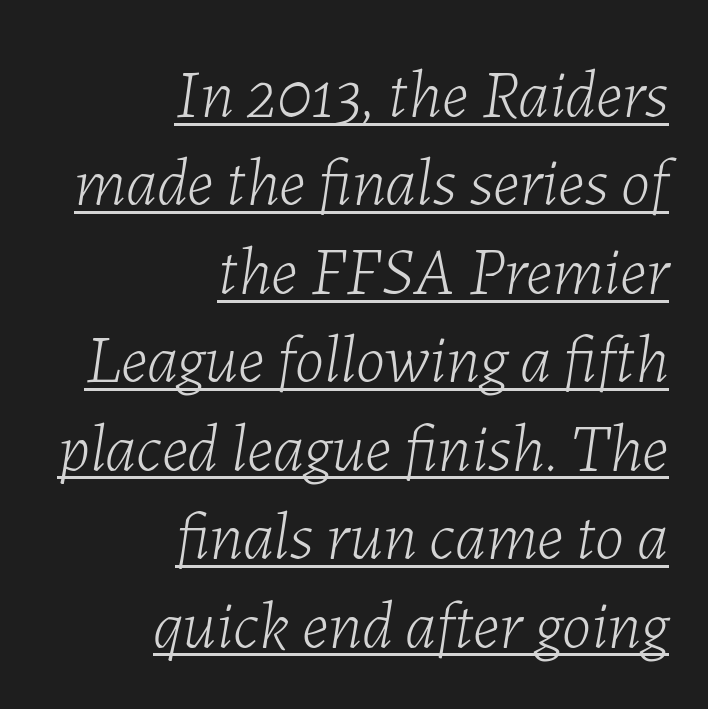
Caption: standard tracking, unaltered. The sample's only ornament is a line tracing under the words. Counters stay open thanks to moderate or lighter strokes. Interline gaps are of average width in this sample.
